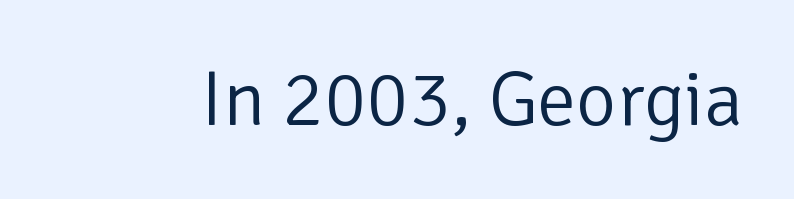
The image shows 78 px light sans-serif type, upright; set normal letter spacing, not underlined; low stroke contrast and a medium x-height.
